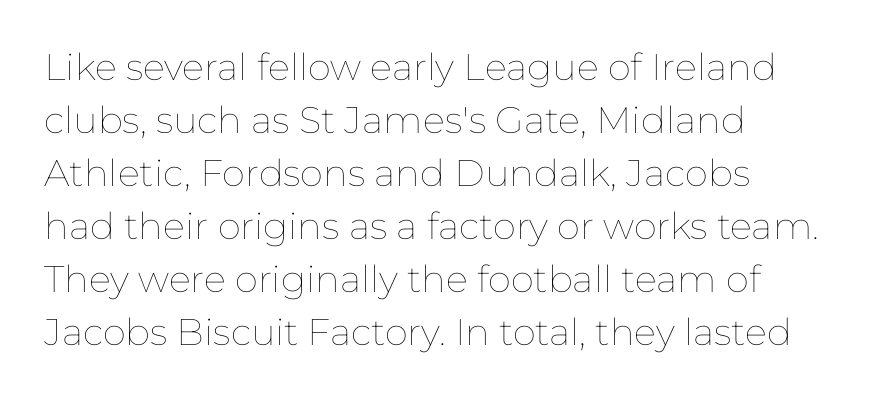
{"italic": "no", "bold": "no", "weight": "thin", "width": "normal", "stroke_contrast": "low", "x_height": "medium", "monospaced": "no", "underline": "no", "align": "left", "line_spacing": "normal", "line_spacing_ratio": 1.43, "letter_spacing": "normal", "letter_spacing_em": 0.0, "glyph_px": 37}
